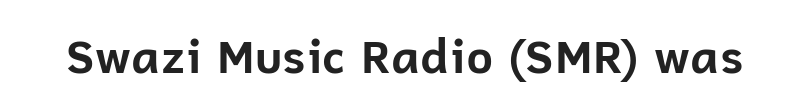
{"serif": "no", "italic": "no", "bold": "yes", "weight": "bold", "width": "normal", "stroke_contrast": "low", "x_height": "medium", "monospaced": "no", "underline": "no", "letter_spacing": "normal", "letter_spacing_em": 0.0, "glyph_px": 46}
